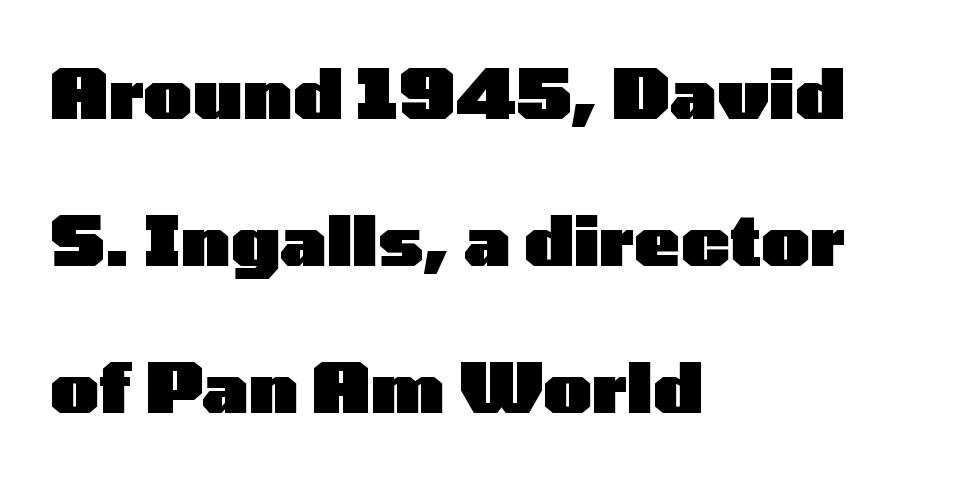
Q: Is the text bold? A: Yes.
Q: Is the text italic (slanted)? A: No, it is upright.
Q: Is the typeface a serif or a sans-serif typeface? A: Sans-serif.
Q: Is the text underlined? A: No.
Q: How is the paragraph aligned? A: Left-aligned.
Q: Is the spacing between letters normal or unusually wide? A: Normal.
Q: Is the spacing between lines tight, normal or loose? A: Loose.
Q: Width (condensed, normal, or wide)? A: Wide.
Q: Stroke contrast? A: Low.
Q: x-height? A: Medium.
Q: Monospaced? A: No.
